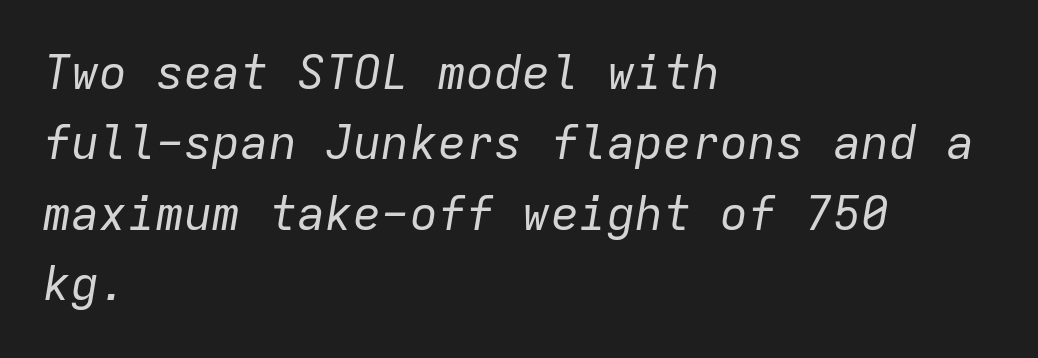
Stroke mass is kept to a normal reading level or below. Descenders are the only things crossing below the line. Here the designer chose a console-style face with uniform glyph widths. The rendering uses a moderate line-height, typical for paragraphs. Honestly, the letter spacing is just normal — you wouldn't notice it.
